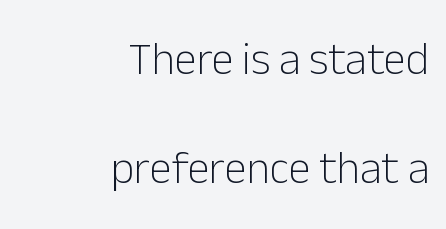
Q: Is the text bold? A: No.
Q: Is the text italic (slanted)? A: No, it is upright.
Q: Is the typeface a serif or a sans-serif typeface? A: Sans-serif.
Q: Is the text underlined? A: No.
Q: How is the paragraph aligned? A: Right-aligned.
Q: Is the spacing between letters normal or unusually wide? A: Normal.
Q: Is the spacing between lines tight, normal or loose? A: Loose.
Q: Width (condensed, normal, or wide)? A: Normal.
Q: Stroke contrast? A: Low.
Q: x-height? A: Medium.
Q: Monospaced? A: No.
